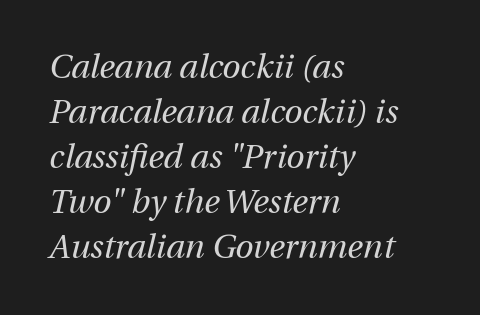
Q: Is the text bold? A: No.
Q: Is the text italic (slanted)? A: Yes, it leans right by about 12 degrees.
Q: Is the text underlined? A: No.
Q: How is the paragraph aligned? A: Left-aligned.
Q: Is the spacing between letters normal or unusually wide? A: Normal.
Q: Is the spacing between lines tight, normal or loose? A: Normal.
Q: Width (condensed, normal, or wide)? A: Normal.
Q: Stroke contrast? A: Medium.
Q: x-height? A: Medium.
Q: Monospaced? A: No.
